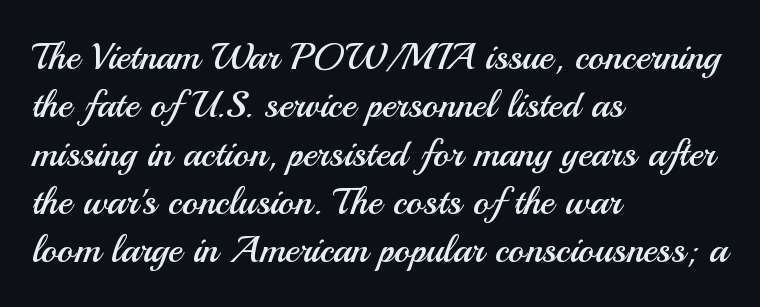
Q: Is the text bold? A: No.
Q: Is the text italic (slanted)? A: Yes.
Q: Is the typeface a serif or a sans-serif typeface? A: Sans-serif.
Q: Is the text underlined? A: No.
Q: How is the paragraph aligned? A: Left-aligned.
Q: Is the spacing between letters normal or unusually wide? A: Normal.
Q: Is the spacing between lines tight, normal or loose? A: Normal.
Q: Width (condensed, normal, or wide)? A: Normal.
Q: Stroke contrast? A: Medium.
Q: x-height? A: Small.
Q: Monospaced? A: No.
